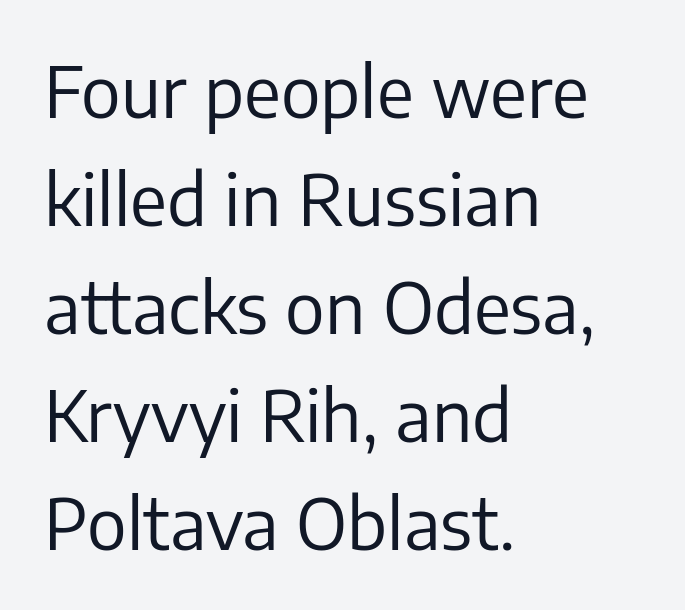
Q: Is the text bold? A: No.
Q: Is the text italic (slanted)? A: No, it is upright.
Q: Is the typeface a serif or a sans-serif typeface? A: Sans-serif.
Q: Is the text underlined? A: No.
Q: How is the paragraph aligned? A: Left-aligned.
Q: Is the spacing between letters normal or unusually wide? A: Normal.
Q: Is the spacing between lines tight, normal or loose? A: Normal.
Q: Width (condensed, normal, or wide)? A: Normal.
Q: Stroke contrast? A: Low.
Q: x-height? A: Medium.
Q: Monospaced? A: No.
